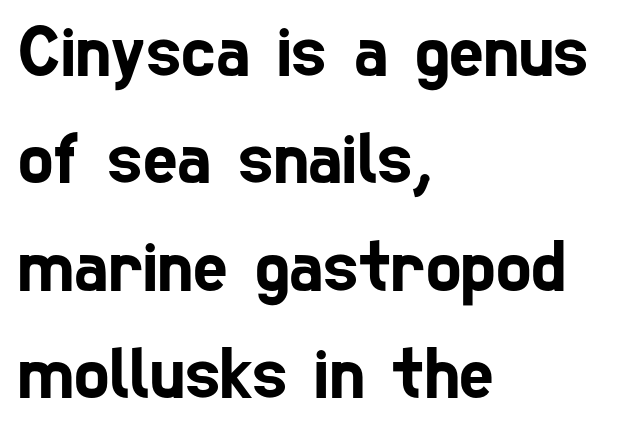
The image shows 74 px condensed sans-serif type; set left-aligned, normal line spacing (1.45x), normal letter spacing, not underlined; low stroke contrast and a medium x-height.
